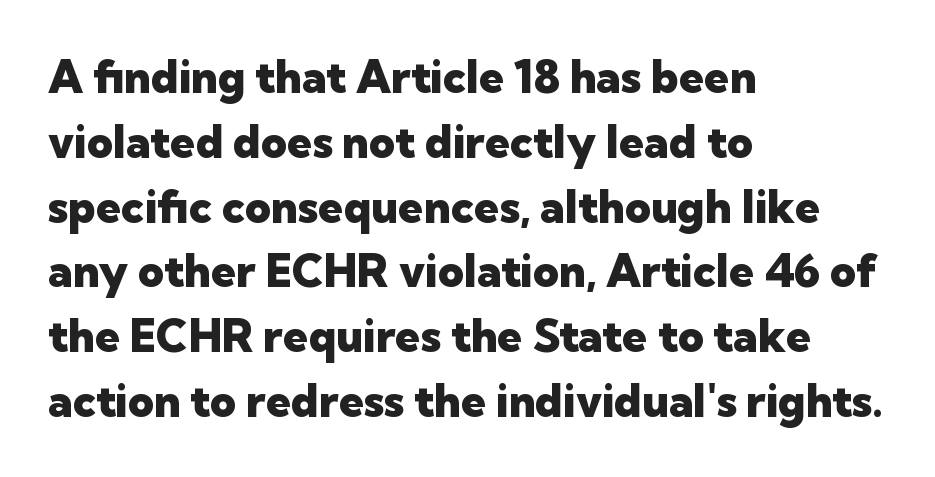
Q: Is the text bold? A: Yes.
Q: Is the text italic (slanted)? A: No, it is upright.
Q: Is the typeface a serif or a sans-serif typeface? A: Sans-serif.
Q: Is the text underlined? A: No.
Q: How is the paragraph aligned? A: Left-aligned.
Q: Is the spacing between letters normal or unusually wide? A: Normal.
Q: Is the spacing between lines tight, normal or loose? A: Normal.
Q: Width (condensed, normal, or wide)? A: Normal.
Q: Stroke contrast? A: Low.
Q: x-height? A: Medium.
Q: Monospaced? A: No.
